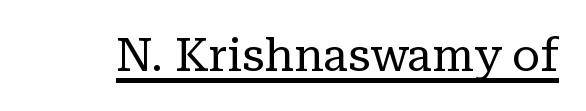
The specimen includes a rule beneath the text block's lines. Nothing heavy about these letters — not bold at all. A typesetter would call this zero additional tracking. The face used here is proportionally spaced, like ordinary book or web type.
